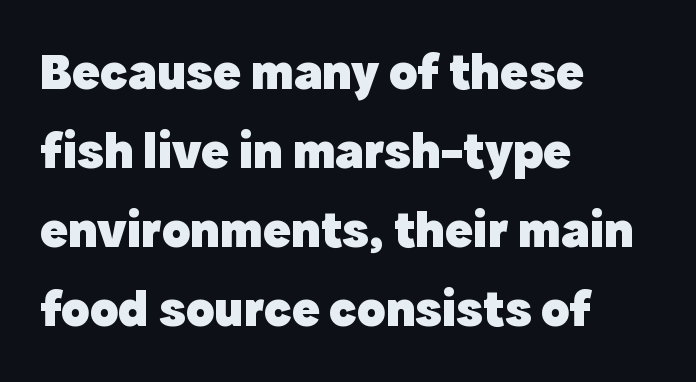
The image shows 52 px heavy sans-serif type, upright; set left-aligned, normal line spacing (1.52x), normal letter spacing, not underlined; a medium x-height.
